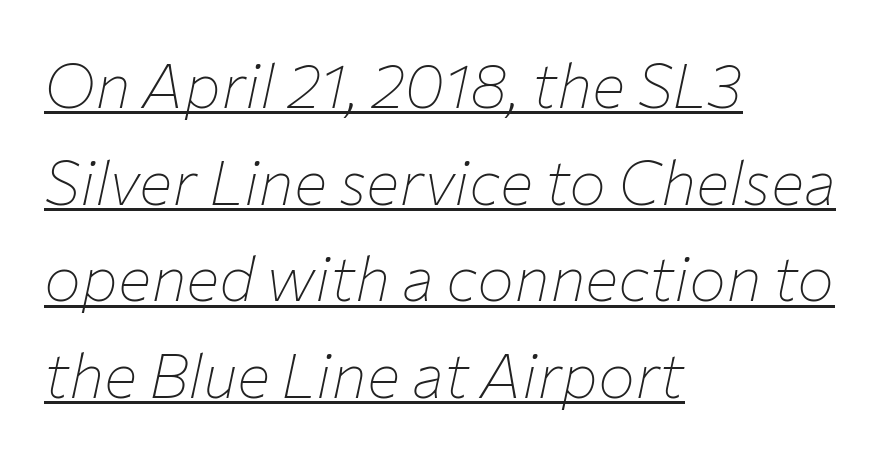
{"italic": "yes", "lean": "right", "slant_degrees": 12, "bold": "no", "weight": "thin", "width": "normal", "stroke_contrast": "low", "x_height": "medium", "monospaced": "no", "underline": "yes", "align": "left", "line_spacing": "normal", "line_spacing_ratio": 1.56, "letter_spacing": "normal", "letter_spacing_em": 0.0, "glyph_px": 62}
